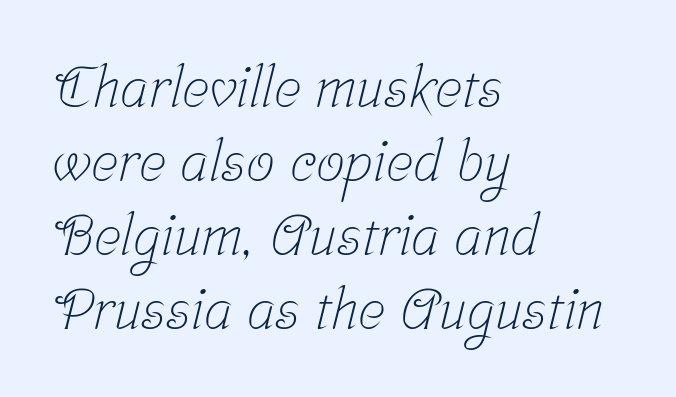
Q: Is the text bold? A: No.
Q: Is the typeface a serif or a sans-serif typeface? A: Serif.
Q: Is the text underlined? A: No.
Q: How is the paragraph aligned? A: Left-aligned.
Q: Is the spacing between letters normal or unusually wide? A: Normal.
Q: Is the spacing between lines tight, normal or loose? A: Normal.
Q: Width (condensed, normal, or wide)? A: Condensed.
Q: Stroke contrast? A: Low.
Q: x-height? A: Medium.
Q: Monospaced? A: No.
